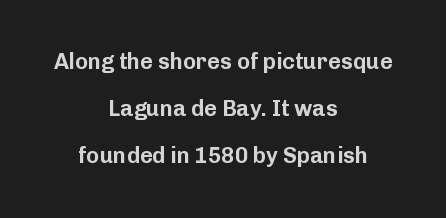
{"italic": "no", "underline": "no", "align": "center", "line_spacing": "loose", "line_spacing_ratio": 2.14, "letter_spacing": "normal", "letter_spacing_em": 0.0, "glyph_px": 22}
